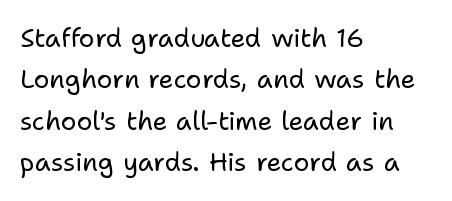
Each stroke keeps to a modest, everyday thickness or less. Whoever set this chose a conventional vertical rhythm. Caption: multi-line text, flush left, ragged right. Underlining? Definitely not there.
